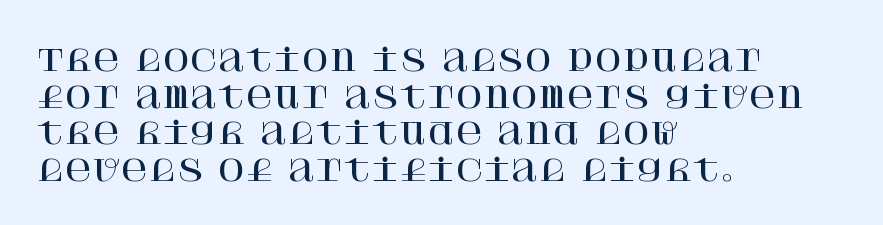
The face used here is seriffed, in the tradition of book romans. The horizontal fit of the characters is conventional and even. The compositor pushed each line to the left boundary. Rule under the text: the space is simply empty. Posture: straight, roman, zero tilt.
